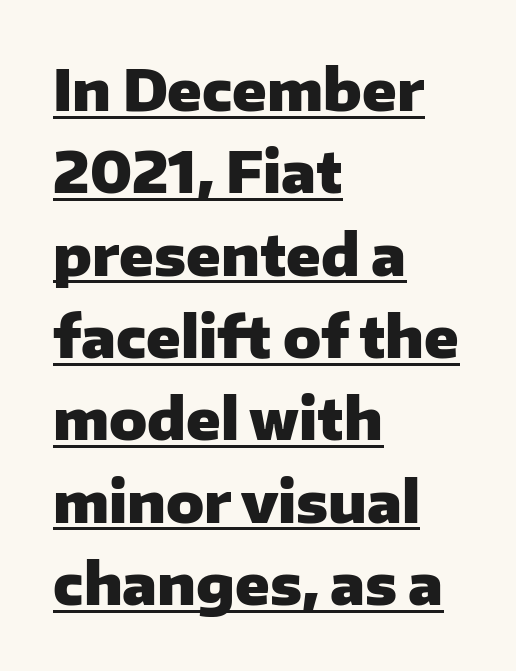
Q: Is the text bold? A: Yes.
Q: Is the text italic (slanted)? A: No, it is upright.
Q: Is the typeface a serif or a sans-serif typeface? A: Sans-serif.
Q: Is the text underlined? A: Yes.
Q: How is the paragraph aligned? A: Left-aligned.
Q: Is the spacing between letters normal or unusually wide? A: Normal.
Q: Is the spacing between lines tight, normal or loose? A: Normal.
Q: Width (condensed, normal, or wide)? A: Normal.
Q: Stroke contrast? A: Low.
Q: x-height? A: Medium.
Q: Monospaced? A: No.
